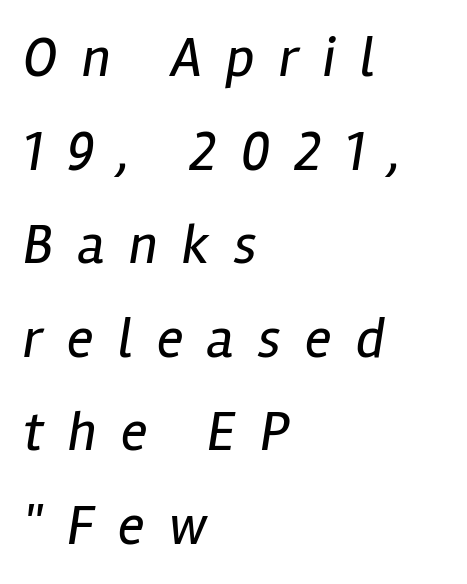
What stands out about the letter spacing? Its width — letters are far apart. Note the varied advance widths — an 'i' is clearly narrower than an 'm'. The passage shown is not underscored anywhere. The font sits on the lighter half of the weight spectrum, regular included. An italicized treatment has been applied to the whole sample. Leftover space on each line is placed entirely after the last word.
